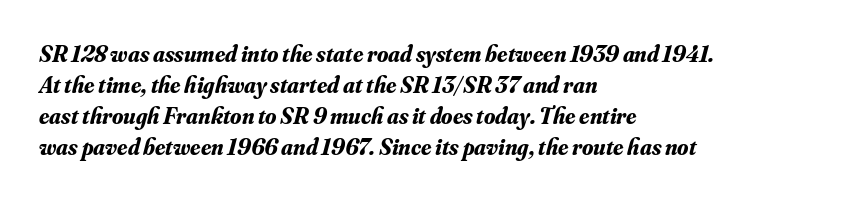
{"italic": "yes", "lean": "right", "slant_degrees": 16, "bold": "yes", "underline": "no", "align": "left", "line_spacing": "normal", "line_spacing_ratio": 1.35, "letter_spacing": "normal", "letter_spacing_em": 0.0, "glyph_px": 23}
